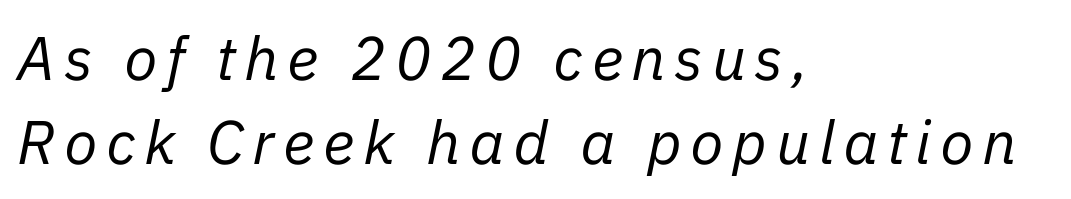
The image shows 61 px regular-weight type, italic (leaning right); set left-aligned, normal line spacing (1.38x), not underlined; low stroke contrast and a medium x-height.
